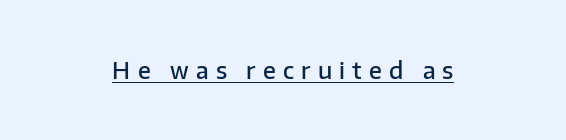
Q: Is the text bold? A: Semi-bold.
Q: Is the text italic (slanted)? A: No, it is upright.
Q: Is the text underlined? A: Yes.
Q: How is the paragraph aligned? A: Centered.
Q: Is the spacing between letters normal or unusually wide? A: Unusually wide.
